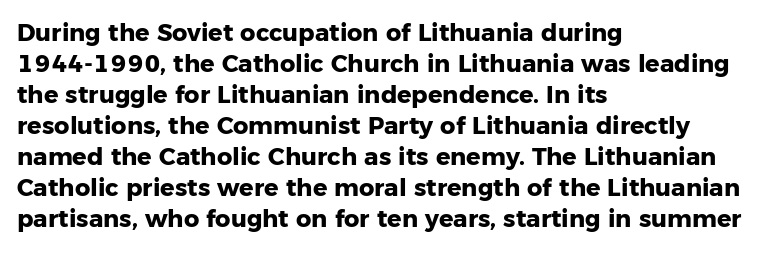
Q: Is the text bold? A: Yes.
Q: Is the text italic (slanted)? A: No, it is upright.
Q: Is the text underlined? A: No.
Q: How is the paragraph aligned? A: Left-aligned.
Q: Is the spacing between letters normal or unusually wide? A: Normal.
Q: Is the spacing between lines tight, normal or loose? A: Normal.
